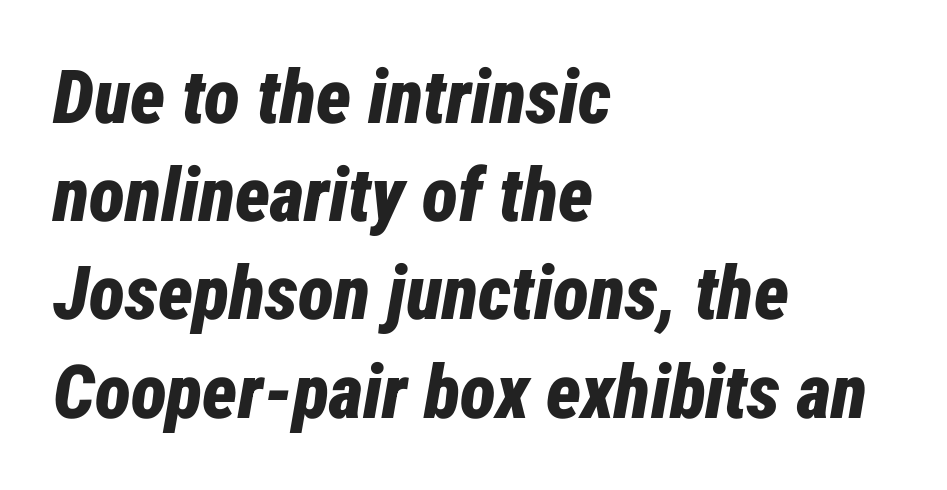
Q: Is the text bold? A: Yes.
Q: Is the text italic (slanted)? A: Yes, it leans right by about 12 degrees.
Q: Is the text underlined? A: No.
Q: How is the paragraph aligned? A: Left-aligned.
Q: Is the spacing between letters normal or unusually wide? A: Normal.
Q: Is the spacing between lines tight, normal or loose? A: Normal.
Q: Width (condensed, normal, or wide)? A: Condensed.
Q: Stroke contrast? A: Low.
Q: x-height? A: Medium.
Q: Monospaced? A: No.
